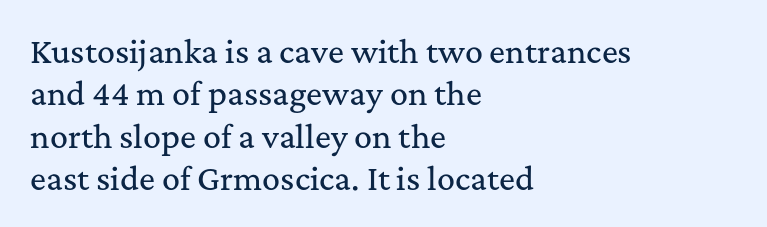
The image shows 30 px serif type, upright; set left-aligned, normal line spacing (1.41x), normal letter spacing, not underlined; medium stroke contrast and a medium x-height.
